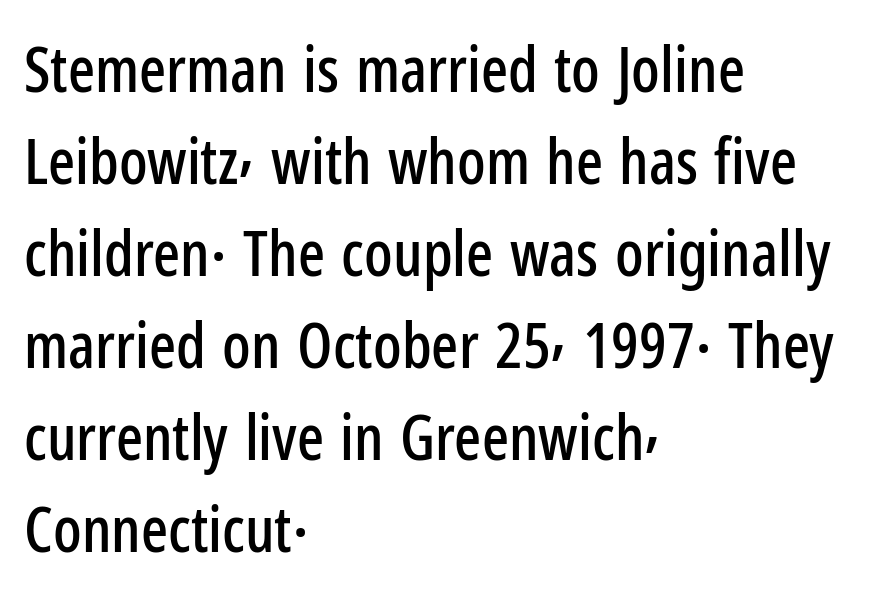
Q: Is the text italic (slanted)? A: No, it is upright.
Q: Is the typeface a serif or a sans-serif typeface? A: Sans-serif.
Q: Is the text underlined? A: No.
Q: How is the paragraph aligned? A: Left-aligned.
Q: Is the spacing between letters normal or unusually wide? A: Normal.
Q: Is the spacing between lines tight, normal or loose? A: Normal.
Q: Width (condensed, normal, or wide)? A: Condensed.
Q: Stroke contrast? A: Low.
Q: x-height? A: Medium.
Q: Monospaced? A: No.
